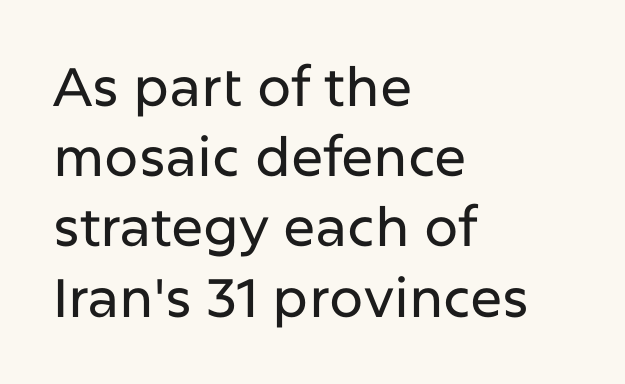
The ragged edge is on the right, which tells us the setting is flush left. Are there feet on the stems? There aren't — it's a sans. Here the designer chose a conventional face with non-uniform glyph widths. Honestly, the row spacing looks completely unremarkable. Do the letters lean? They stand straight.
